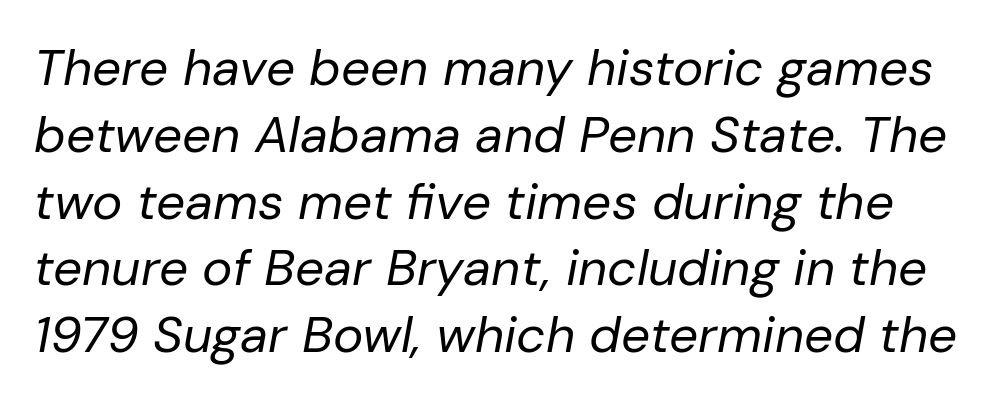
The letters sit at their default tracking, neither squeezed nor spread. Rows of type keep a routine distance in the vertical direction. Notice how the stems are inclined rather than vertical — that's the hallmark of italics. The string is rendered with underlining switched off. Stroke mass is kept to a normal reading level or below.
